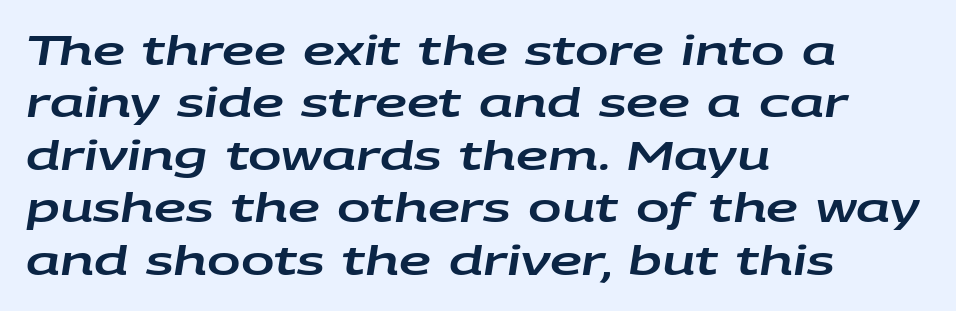
The image shows 40 px wide type, italic (leaning right); set left-aligned, normal line spacing (1.31x), normal letter spacing, not underlined; low stroke contrast and a large x-height.
